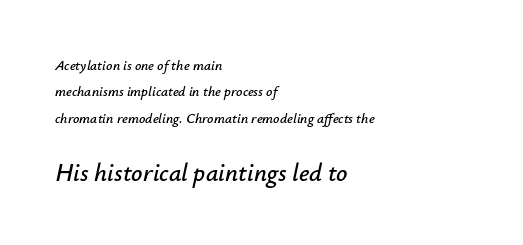
{"italic": "yes", "lean": "right", "slant_degrees": 12, "underline": "no", "align": "left", "line_spacing_ratio": 1.89, "letter_spacing": "normal", "letter_spacing_em": 0.0, "larger_block": "second", "size_ratio": 1.79, "glyph_px": 25}
